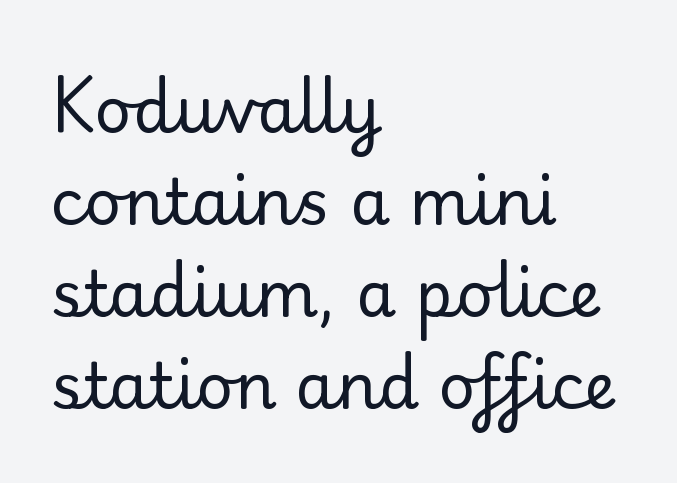
The image shows 64 px regular-weight sans-serif type, upright; set left-aligned, normal line spacing (1.44x), normal letter spacing, not underlined; low stroke contrast and a small x-height.
